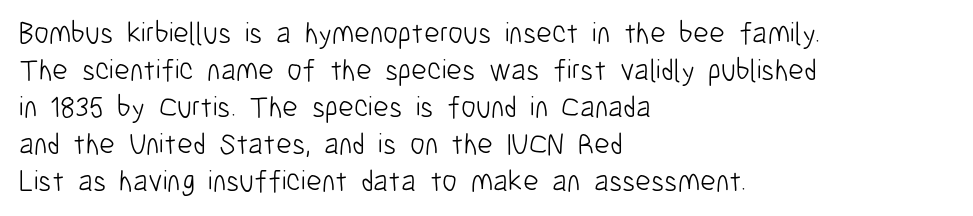
The image shows 30 px light, condensed sans-serif type, upright; set left-aligned, line spacing 1.23x, normal letter spacing, not underlined; low stroke contrast and a medium x-height.
